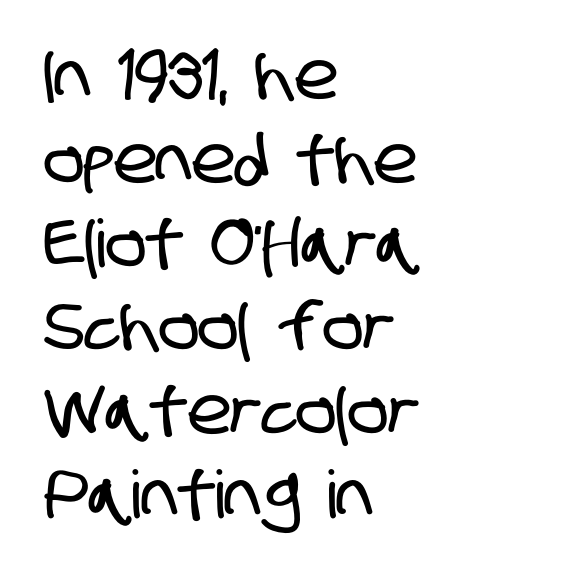
The image shows 66 px condensed sans-serif type; set left-aligned, normal line spacing (1.27x), normal letter spacing, not underlined; low stroke contrast and a large x-height.
